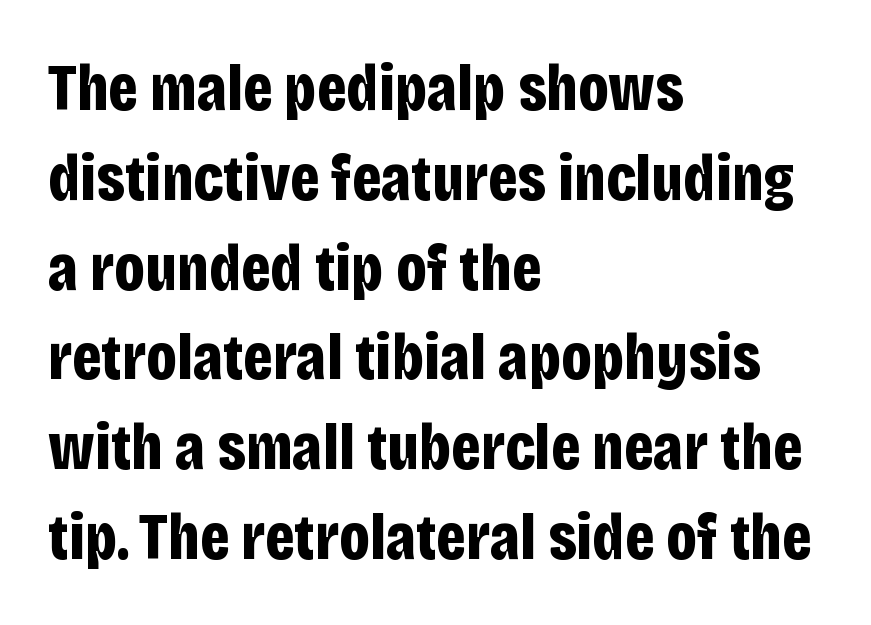
{"serif": "no", "italic": "no", "bold": "yes", "weight": "bold", "width": "condensed", "stroke_contrast": "low", "x_height": "large", "monospaced": "no", "underline": "no", "align": "left", "line_spacing": "normal", "line_spacing_ratio": 1.36, "letter_spacing": "normal", "letter_spacing_em": 0.0, "glyph_px": 66}
